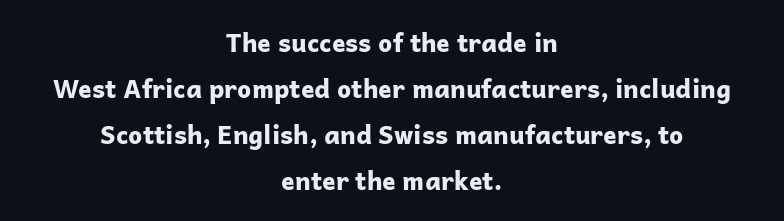
The zone under the glyphs is completely vacant. Weight: bold. Neither beginnings nor endings align; midpoints do. The letters stand straight up with perfectly vertical stems. In terms of letterspacing, this is plain default setting.
